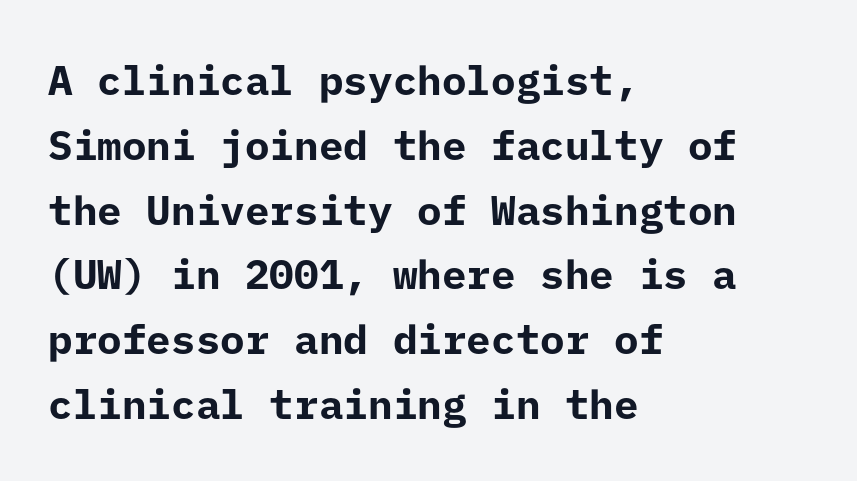
Q: Is the text bold? A: Yes.
Q: Is the text italic (slanted)? A: No, it is upright.
Q: Is the typeface a serif or a sans-serif typeface? A: Sans-serif.
Q: Is the text underlined? A: No.
Q: How is the paragraph aligned? A: Left-aligned.
Q: Is the spacing between letters normal or unusually wide? A: Normal.
Q: Is the spacing between lines tight, normal or loose? A: Normal.
Q: Width (condensed, normal, or wide)? A: Normal.
Q: Stroke contrast? A: Low.
Q: x-height? A: Medium.
